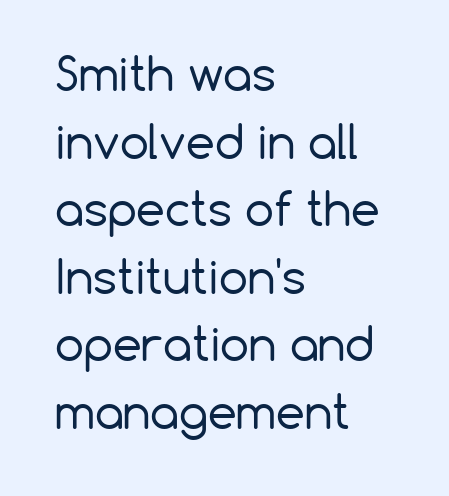
Q: Is the text bold? A: No.
Q: Is the text italic (slanted)? A: No, it is upright.
Q: Is the typeface a serif or a sans-serif typeface? A: Sans-serif.
Q: Is the text underlined? A: No.
Q: How is the paragraph aligned? A: Left-aligned.
Q: Is the spacing between letters normal or unusually wide? A: Normal.
Q: Is the spacing between lines tight, normal or loose? A: Normal.
Q: Width (condensed, normal, or wide)? A: Normal.
Q: Stroke contrast? A: Low.
Q: x-height? A: Medium.
Q: Monospaced? A: No.
